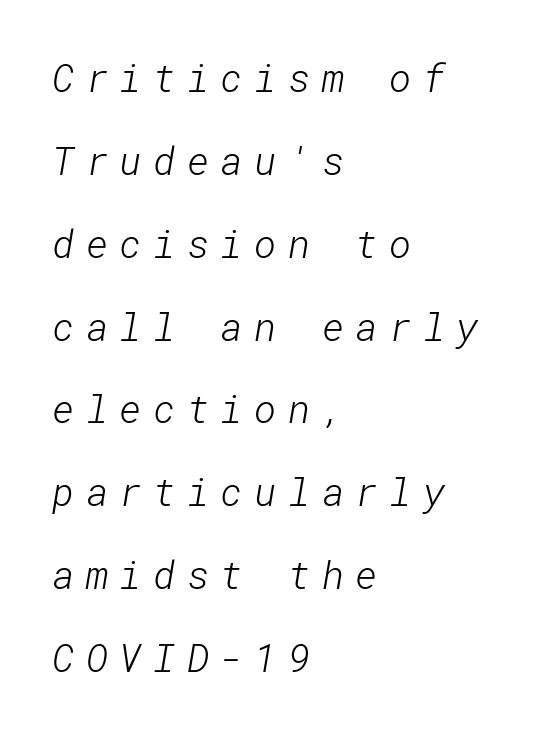
Q: Is the text bold? A: No.
Q: Is the typeface a serif or a sans-serif typeface? A: Sans-serif.
Q: Is the text underlined? A: No.
Q: How is the paragraph aligned? A: Left-aligned.
Q: Is the spacing between letters normal or unusually wide? A: Unusually wide.
Q: Is the spacing between lines tight, normal or loose? A: Loose.
Q: Width (condensed, normal, or wide)? A: Normal.
Q: Stroke contrast? A: Low.
Q: x-height? A: Medium.
